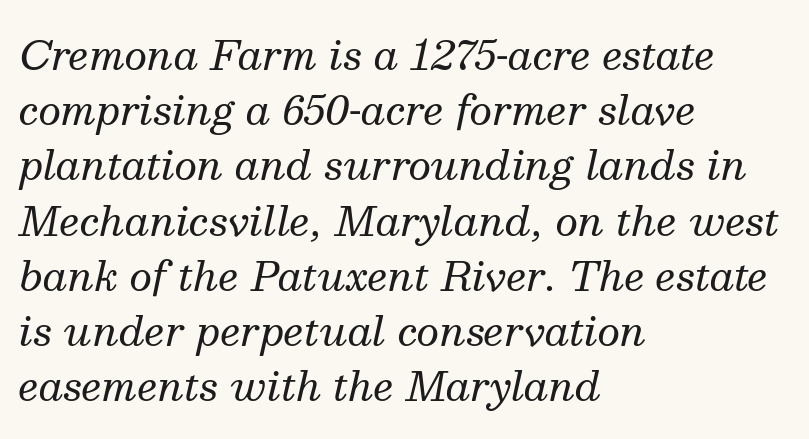
{"serif": "yes", "italic": "yes", "lean": "right", "slant_degrees": 13, "bold": "no", "weight": "regular", "width": "normal", "stroke_contrast": "medium", "x_height": "medium", "monospaced": "no", "underline": "no", "align": "left", "line_spacing": "normal", "line_spacing_ratio": 1.38, "letter_spacing": "normal", "letter_spacing_em": 0.0, "glyph_px": 40}
